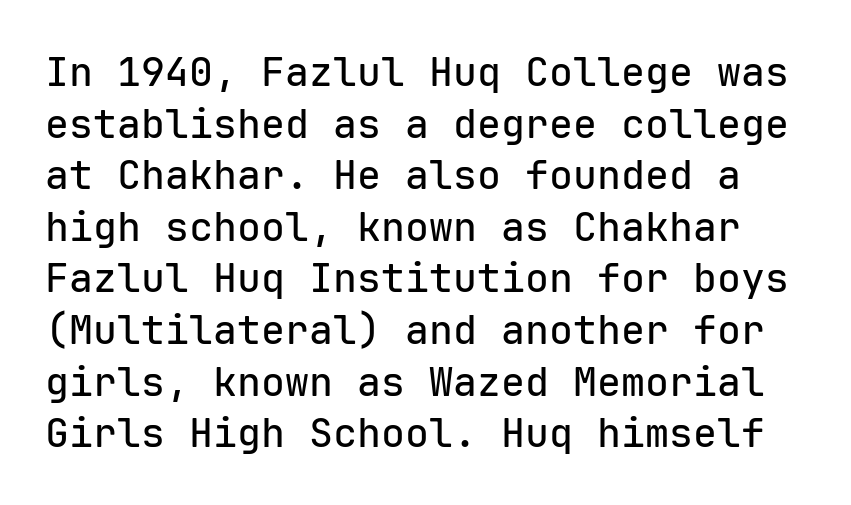
Spacing verdict: monospaced, one width for all characters. A clean baseline with only descenders dipping below it. It's the straight-up-and-down kind of type. Each new line begins a customary step beneath the previous one. The letters carry no serifs — their stems end cleanly without finishing strokes.
